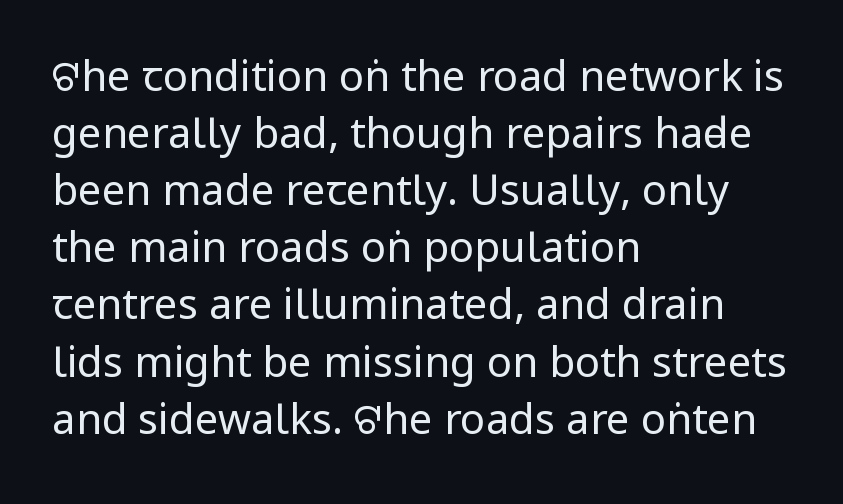
Q: Is the text bold? A: No.
Q: Is the text italic (slanted)? A: No, it is upright.
Q: Is the typeface a serif or a sans-serif typeface? A: Sans-serif.
Q: Is the text underlined? A: No.
Q: How is the paragraph aligned? A: Left-aligned.
Q: Is the spacing between letters normal or unusually wide? A: Normal.
Q: Is the spacing between lines tight, normal or loose? A: Normal.
Q: Width (condensed, normal, or wide)? A: Condensed.
Q: Stroke contrast? A: Low.
